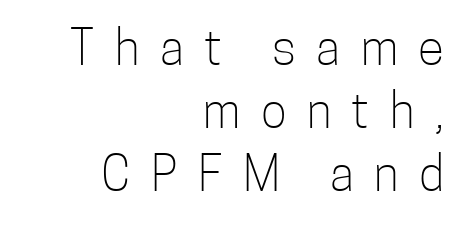
Q: Is the text bold? A: No.
Q: Is the text italic (slanted)? A: No, it is upright.
Q: Is the typeface a serif or a sans-serif typeface? A: Sans-serif.
Q: Is the text underlined? A: No.
Q: How is the paragraph aligned? A: Right-aligned.
Q: Is the spacing between letters normal or unusually wide? A: Unusually wide.
Q: Is the spacing between lines tight, normal or loose? A: Normal.
Q: Width (condensed, normal, or wide)? A: Condensed.
Q: Stroke contrast? A: Low.
Q: x-height? A: Medium.
Q: Monospaced? A: No.
